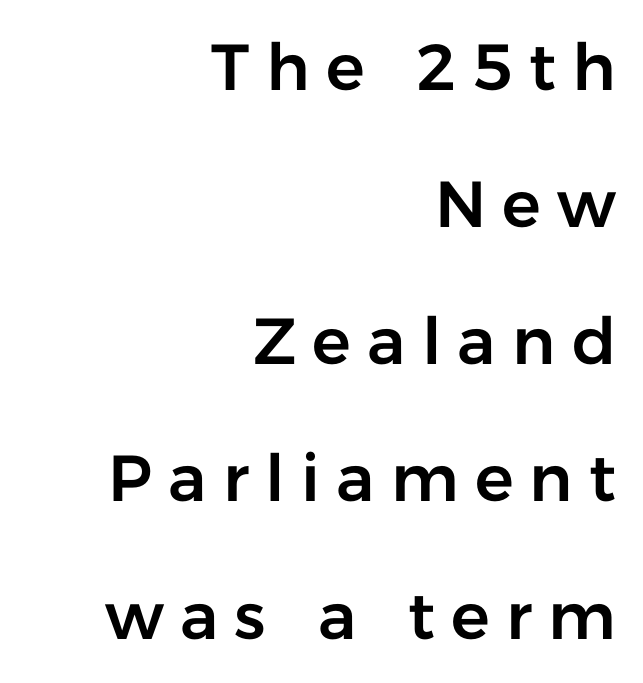
Q: Is the text italic (slanted)? A: No, it is upright.
Q: Is the typeface a serif or a sans-serif typeface? A: Sans-serif.
Q: Is the text underlined? A: No.
Q: How is the paragraph aligned? A: Right-aligned.
Q: Is the spacing between letters normal or unusually wide? A: Unusually wide.
Q: Is the spacing between lines tight, normal or loose? A: Loose.
Q: Width (condensed, normal, or wide)? A: Normal.
Q: Stroke contrast? A: Low.
Q: x-height? A: Medium.
Q: Monospaced? A: No.
